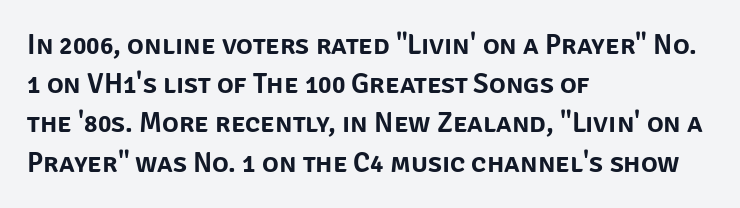
The type is set solid horizontally, with unmodified tracking. Check under the words: just untouched page. The glyphs in this specimen are sans serif. The face used here is proportionally spaced, like ordinary book or web type.
